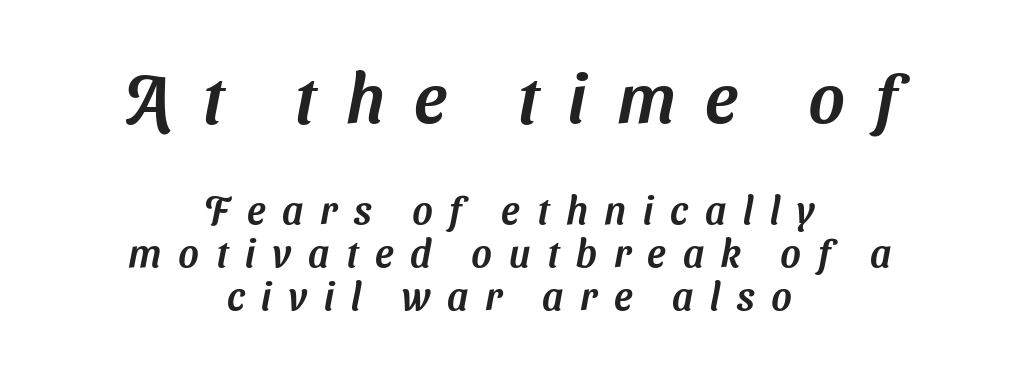
The image shows 69 px sans-serif type; set centered, tight line spacing (1.11x), unusually wide letter spacing (+0.43 em), not underlined; the first (top) block is 1.77x larger; medium stroke contrast and a medium x-height.
